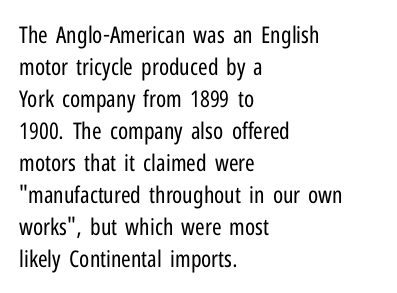
Caption: standard tracking, unaltered. Does the leading feel generous? No, just average. The lines are quadded left. Check the space under the baseline: it is left empty.
